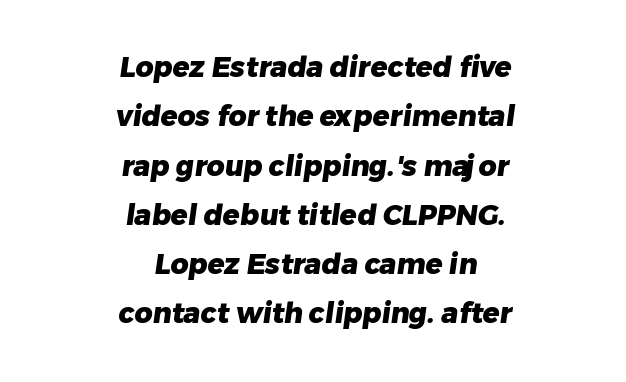
{"serif": "no", "bold": "yes", "weight": "heavy", "width": "normal", "stroke_contrast": "low", "x_height": "medium", "monospaced": "no", "underline": "no", "align": "center", "line_spacing_ratio": 1.76, "letter_spacing": "normal", "letter_spacing_em": 0.0, "glyph_px": 28}
